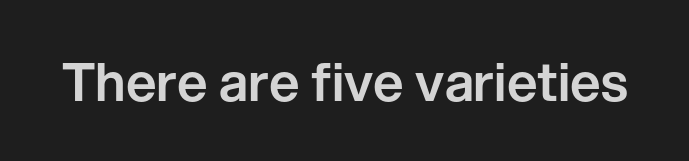
Q: Is the text italic (slanted)? A: No, it is upright.
Q: Is the typeface a serif or a sans-serif typeface? A: Sans-serif.
Q: Is the text underlined? A: No.
Q: Is the spacing between letters normal or unusually wide? A: Normal.
Q: Width (condensed, normal, or wide)? A: Normal.
Q: Stroke contrast? A: Low.
Q: x-height? A: Medium.
Q: Monospaced? A: No.
